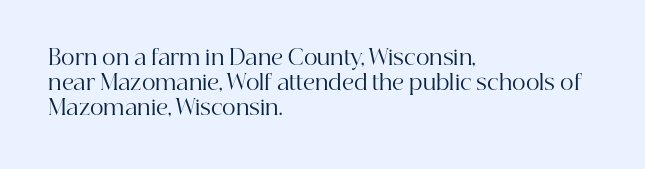
The image shows 21 px text type, upright; set left-aligned, line spacing 1.2x, normal letter spacing, not underlined.
